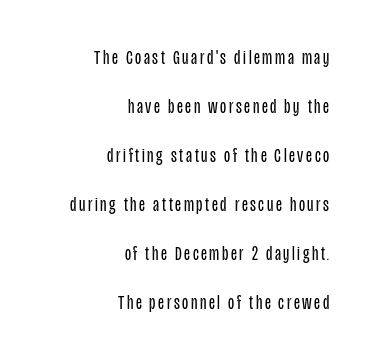
{"italic": "no", "bold": "no", "underline": "no", "align": "right", "line_spacing": "loose", "line_spacing_ratio": 2.45, "glyph_px": 20}
